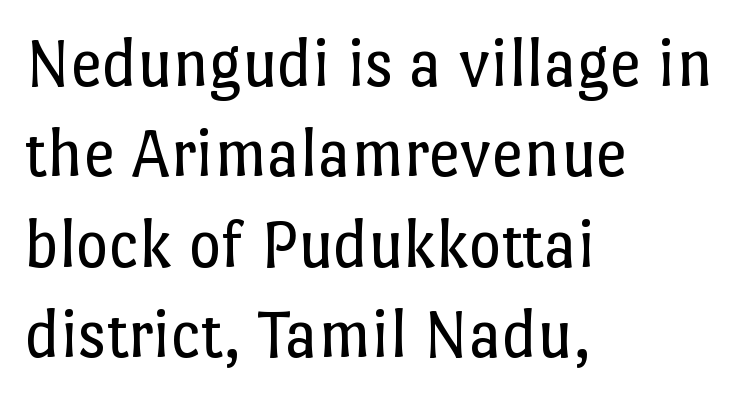
The typeface has the unassuming heft of standard copy or less. The face used here is proportionally spaced, like ordinary book or web type. Leftover space on each line is placed entirely after the last word. Honestly, the row spacing looks completely unremarkable. Check under the words: just untouched page. Here the glyphs are tracked normally, forming tight word shapes.
